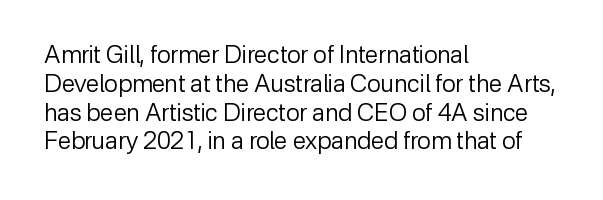
{"italic": "no", "bold": "no", "underline": "no", "align": "left", "line_spacing_ratio": 1.2, "letter_spacing": "normal", "letter_spacing_em": 0.0, "glyph_px": 24}
